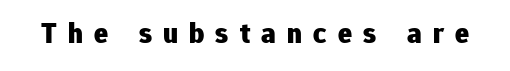
{"serif": "no", "italic": "no", "bold": "yes", "weight": "heavy", "width": "normal", "stroke_contrast": "low", "x_height": "medium", "monospaced": "no", "underline": "no", "letter_spacing": "wide", "letter_spacing_em": 0.39, "glyph_px": 29}
